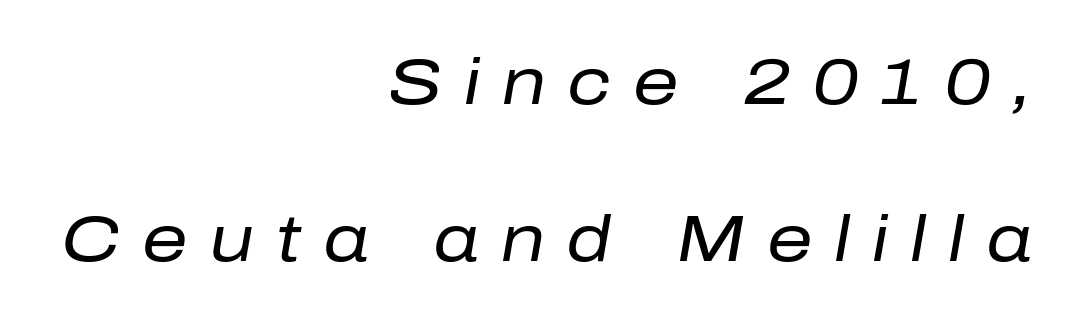
The image shows 64 px regular-weight type, italic (leaning right); set right-aligned, loose line spacing (2.45x), unusually wide letter spacing (+0.34 em), not underlined; low stroke contrast and a medium x-height.
